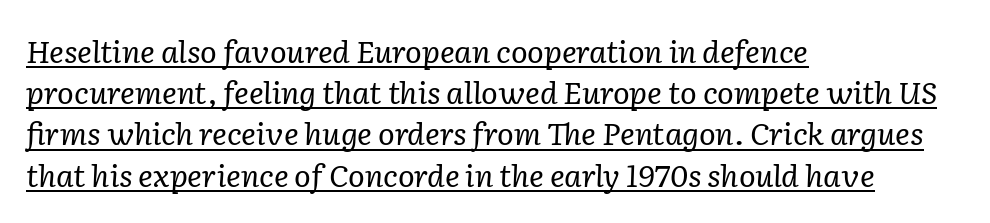
{"serif": "yes", "italic": "yes", "lean": "right", "slant_degrees": 2, "bold": "no", "weight": "regular", "width": "normal", "stroke_contrast": "low", "x_height": "medium", "monospaced": "no", "underline": "yes", "align": "left", "line_spacing": "normal", "line_spacing_ratio": 1.33, "letter_spacing": "normal", "letter_spacing_em": 0.0, "glyph_px": 31}
